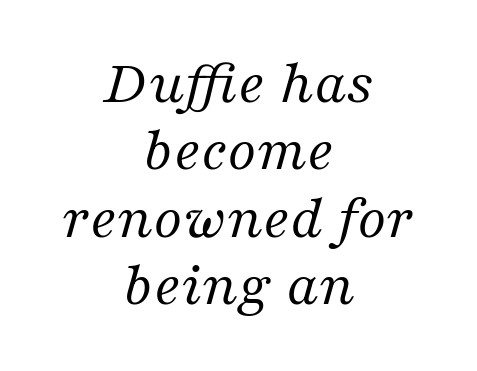
{"serif": "yes", "italic": "yes", "lean": "right", "slant_degrees": 16, "bold": "no", "weight": "regular", "width": "normal", "stroke_contrast": "medium", "x_height": "medium", "monospaced": "no", "underline": "no", "align": "center", "line_spacing": "tight", "line_spacing_ratio": 1.07, "letter_spacing": "normal", "letter_spacing_em": 0.0, "glyph_px": 63}
